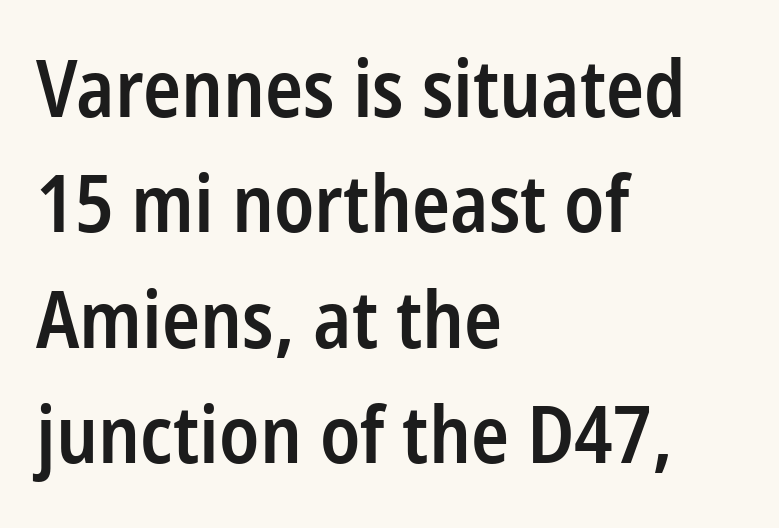
{"serif": "no", "italic": "no", "bold": "semi", "weight": "semibold", "width": "condensed", "stroke_contrast": "low", "x_height": "medium", "monospaced": "no", "underline": "no", "align": "left", "line_spacing": "normal", "line_spacing_ratio": 1.46, "letter_spacing": "normal", "letter_spacing_em": 0.0, "glyph_px": 79}
